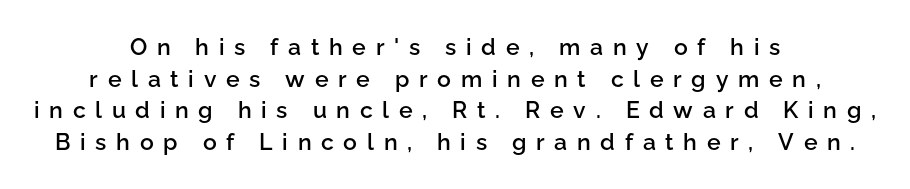
Q: Is the text bold? A: Semi-bold.
Q: Is the text italic (slanted)? A: No, it is upright.
Q: Is the text underlined? A: No.
Q: How is the paragraph aligned? A: Centered.
Q: Is the spacing between letters normal or unusually wide? A: Unusually wide.
Q: Is the spacing between lines tight, normal or loose? A: Normal.
